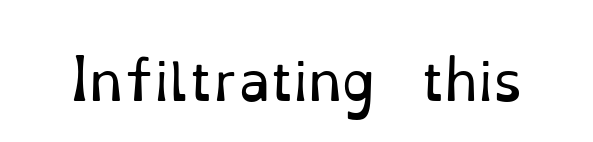
Q: Is the text bold? A: No.
Q: Is the text italic (slanted)? A: No, it is upright.
Q: Is the typeface a serif or a sans-serif typeface? A: Serif.
Q: Is the text underlined? A: No.
Q: Is the spacing between letters normal or unusually wide? A: Normal.
Q: Width (condensed, normal, or wide)? A: Normal.
Q: Stroke contrast? A: Low.
Q: x-height? A: Small.
Q: Monospaced? A: No.
